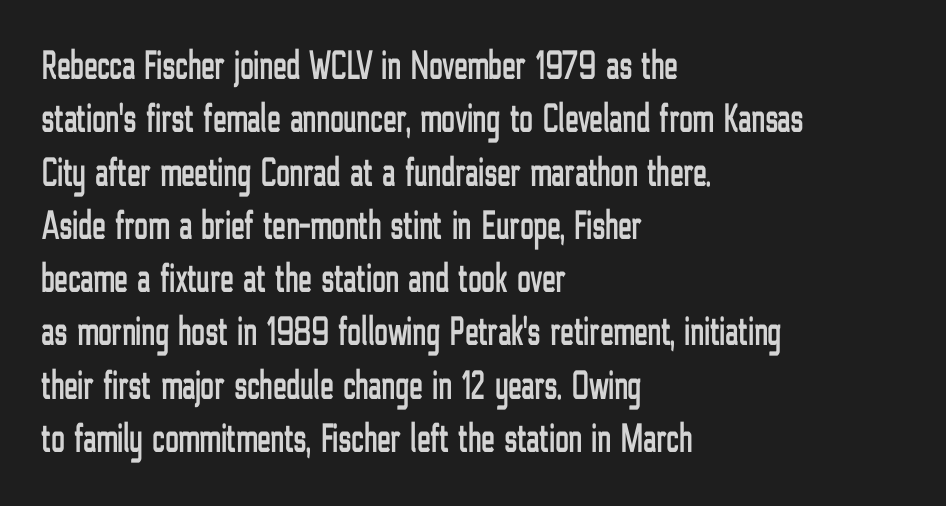
{"serif": "no", "italic": "no", "width": "condensed", "stroke_contrast": "low", "x_height": "medium", "monospaced": "no", "underline": "no", "align": "left", "line_spacing": "normal", "line_spacing_ratio": 1.3, "letter_spacing": "normal", "letter_spacing_em": 0.0, "glyph_px": 41}
